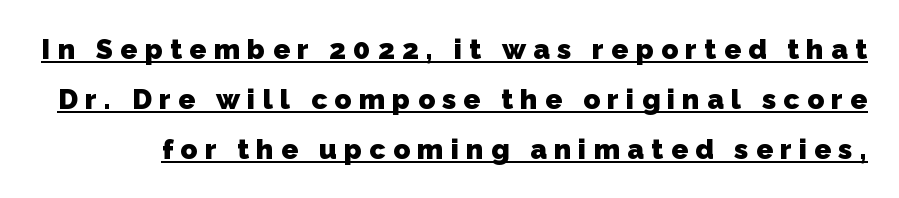
Q: Is the text bold? A: Yes.
Q: Is the typeface a serif or a sans-serif typeface? A: Sans-serif.
Q: Is the text underlined? A: Yes.
Q: Is the spacing between letters normal or unusually wide? A: Unusually wide.
Q: Width (condensed, normal, or wide)? A: Normal.
Q: Stroke contrast? A: Low.
Q: x-height? A: Medium.
Q: Monospaced? A: No.
